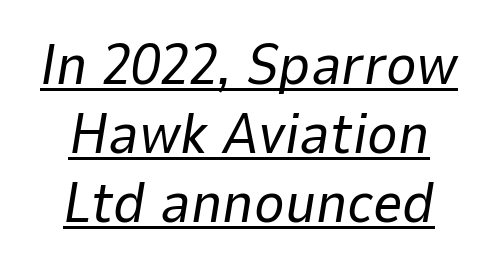
Q: Is the text bold? A: No.
Q: Is the text italic (slanted)? A: Yes, it leans right by about 9 degrees.
Q: Is the text underlined? A: Yes.
Q: How is the paragraph aligned? A: Centered.
Q: Is the spacing between letters normal or unusually wide? A: Normal.
Q: Width (condensed, normal, or wide)? A: Normal.
Q: Stroke contrast? A: Low.
Q: x-height? A: Medium.
Q: Monospaced? A: No.
